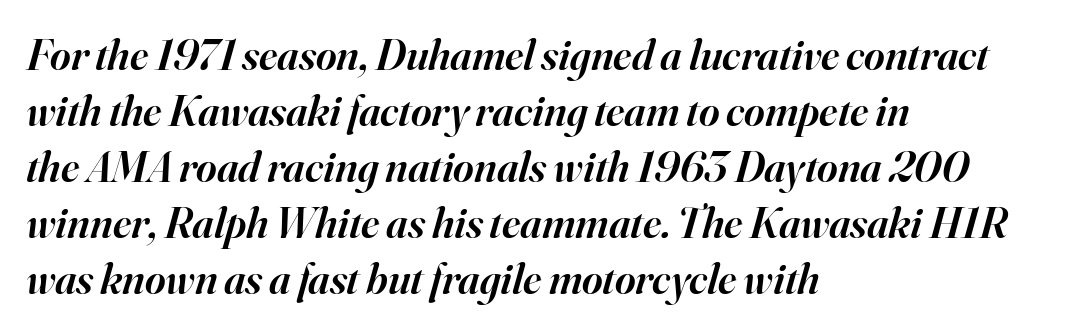
The face used here is seriffed, in the tradition of book romans. The horizontal fit of the characters is conventional and even. Varying glyph widths throughout — classic text-font behaviour. The compositor pushed each line to the left boundary.
